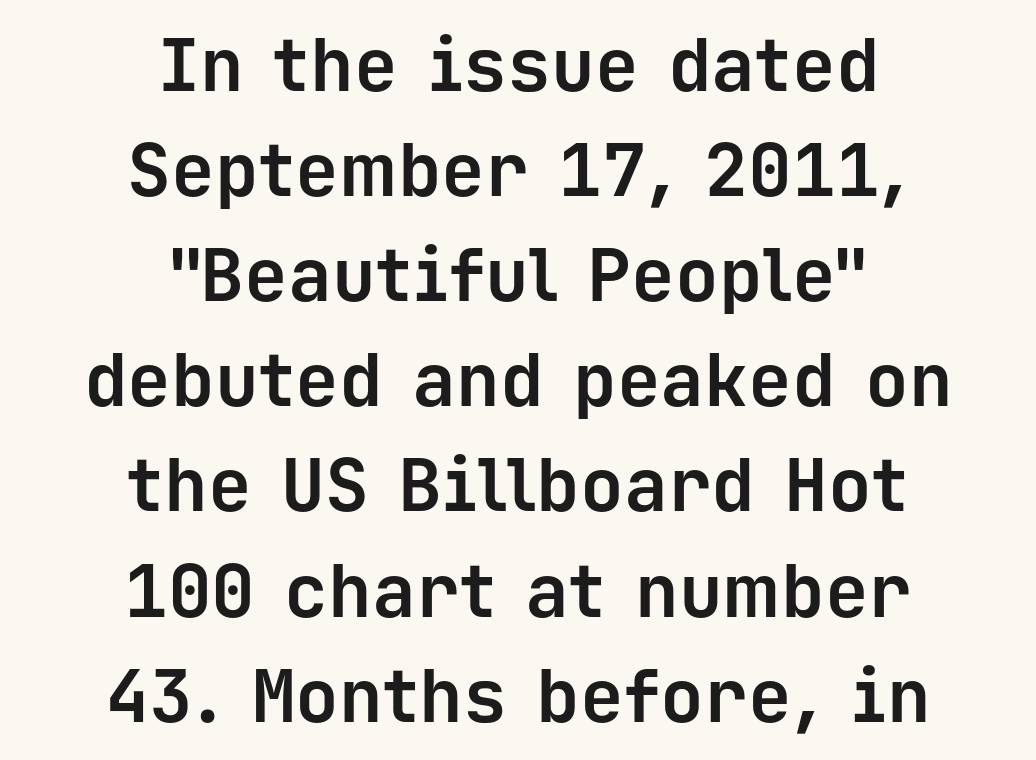
Q: Is the text bold? A: Yes.
Q: Is the text italic (slanted)? A: No, it is upright.
Q: Is the typeface a serif or a sans-serif typeface? A: Sans-serif.
Q: Is the text underlined? A: No.
Q: How is the paragraph aligned? A: Centered.
Q: Is the spacing between letters normal or unusually wide? A: Normal.
Q: Is the spacing between lines tight, normal or loose? A: Normal.
Q: Width (condensed, normal, or wide)? A: Normal.
Q: Stroke contrast? A: Low.
Q: x-height? A: Medium.
Q: Monospaced? A: Yes.
